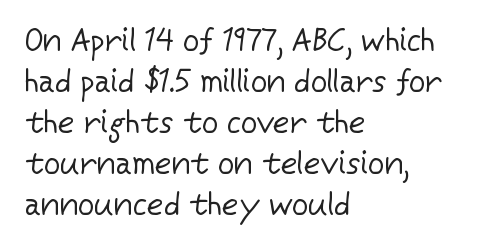
Q: Is the text bold? A: No.
Q: Is the text italic (slanted)? A: No, it is upright.
Q: Is the typeface a serif or a sans-serif typeface? A: Sans-serif.
Q: Is the text underlined? A: No.
Q: How is the paragraph aligned? A: Left-aligned.
Q: Is the spacing between letters normal or unusually wide? A: Normal.
Q: Is the spacing between lines tight, normal or loose? A: Normal.
Q: Width (condensed, normal, or wide)? A: Normal.
Q: Stroke contrast? A: Low.
Q: x-height? A: Medium.
Q: Monospaced? A: No.
